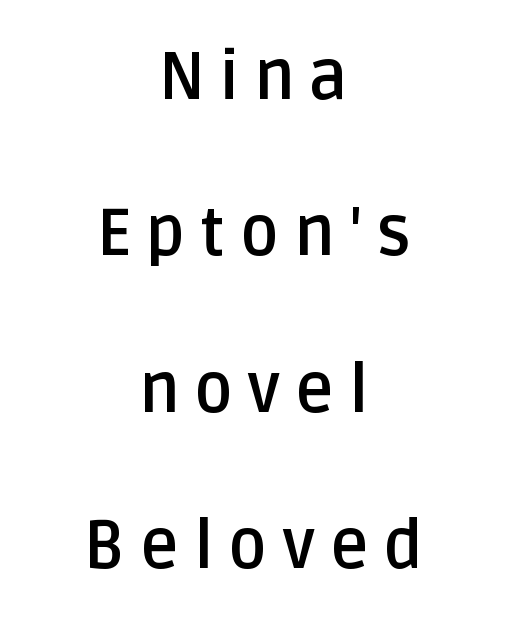
Descenders hang freely into open space. Rendered with straight, roman letterforms. Baseline-to-baseline distance is far greater than the letter height. Line starts and ends both wander, symmetrically. Classification — sans serif. Observe the wide spacing: letters keep a clear distance from each other.
